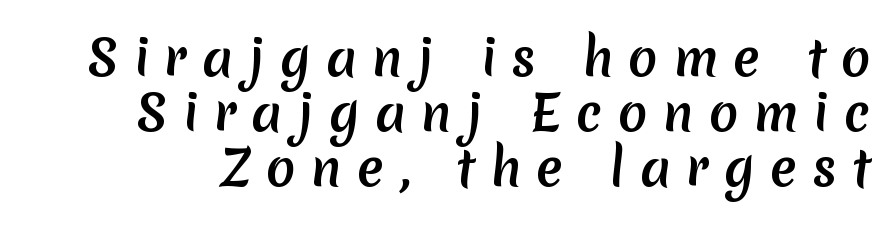
The image shows 49 px sans-serif type; set tight line spacing (1.12x), unusually wide letter spacing (+0.31 em), not underlined; medium stroke contrast and a medium x-height.
